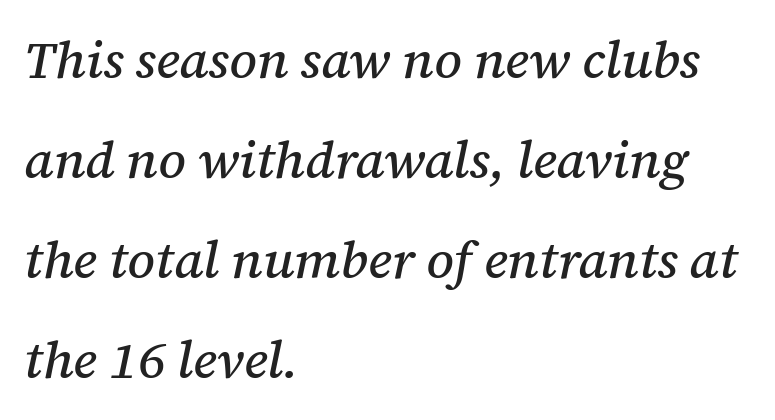
The string is rendered with underlining switched off. A typesetter would mark this as italic. The gaps between neighbouring characters are ordinary and unremarkable. Horizontally, the lines are justified to the leading edge only. This block would shrink considerably if given ordinary leading; it's expanded now.
